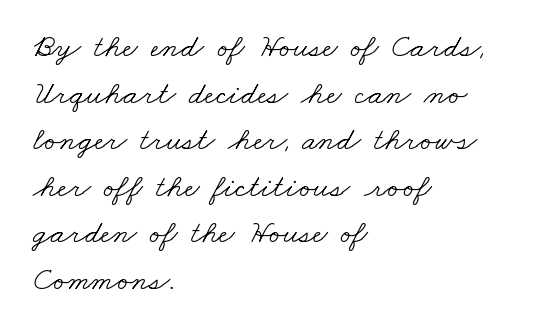
{"serif": "yes", "bold": "no", "weight": "light", "width": "wide", "stroke_contrast": "low", "x_height": "small", "monospaced": "no", "underline": "no", "align": "left", "line_spacing": "normal", "line_spacing_ratio": 1.41, "letter_spacing": "normal", "letter_spacing_em": 0.0, "glyph_px": 33}
